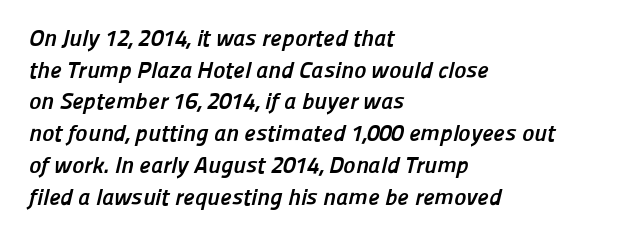
Q: Is the text bold? A: Yes.
Q: Is the text underlined? A: No.
Q: How is the paragraph aligned? A: Left-aligned.
Q: Is the spacing between letters normal or unusually wide? A: Normal.
Q: Is the spacing between lines tight, normal or loose? A: Normal.
